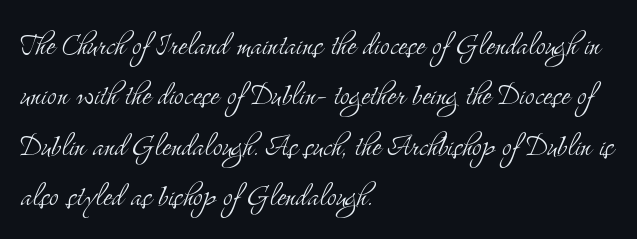
{"serif": "yes", "bold": "no", "weight": "light", "width": "condensed", "stroke_contrast": "medium", "x_height": "small", "monospaced": "no", "underline": "no", "align": "left", "line_spacing": "normal", "line_spacing_ratio": 1.36, "letter_spacing": "normal", "letter_spacing_em": 0.0, "glyph_px": 37}
